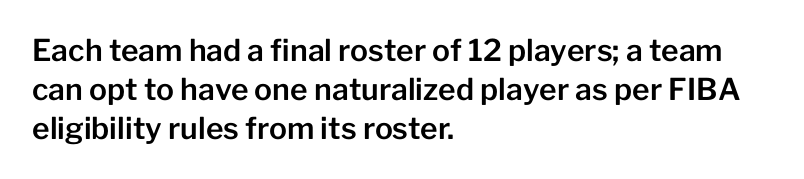
{"serif": "no", "italic": "no", "width": "normal", "stroke_contrast": "low", "x_height": "medium", "monospaced": "no", "underline": "no", "align": "left", "line_spacing": "normal", "line_spacing_ratio": 1.3, "letter_spacing": "normal", "letter_spacing_em": 0.0, "glyph_px": 30}
